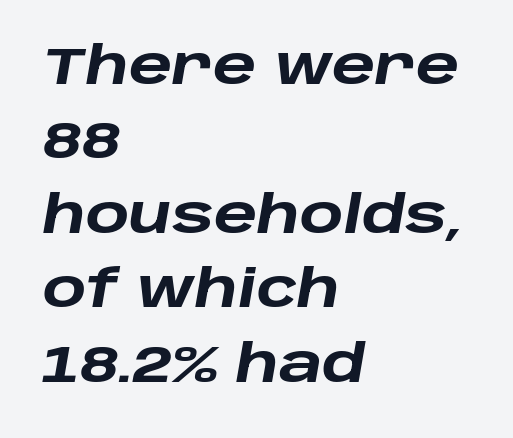
The passage shown is emphatically bold. Italic: yes, the glyphs are oblique. A typesetter would call this zero additional tracking. Each line starts at the same left margin while the right side varies. This sample has the flowing, uneven cadence of proportional lettering. Whoever set this chose a conventional vertical rhythm.
